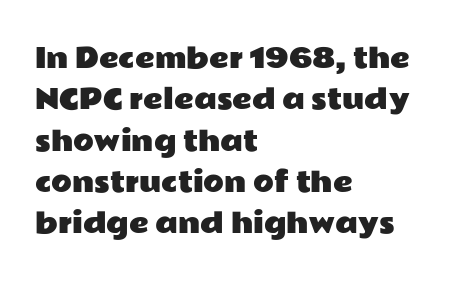
The image shows 27 px text type, upright; set left-aligned, normal line spacing (1.53x), normal letter spacing, not underlined.
